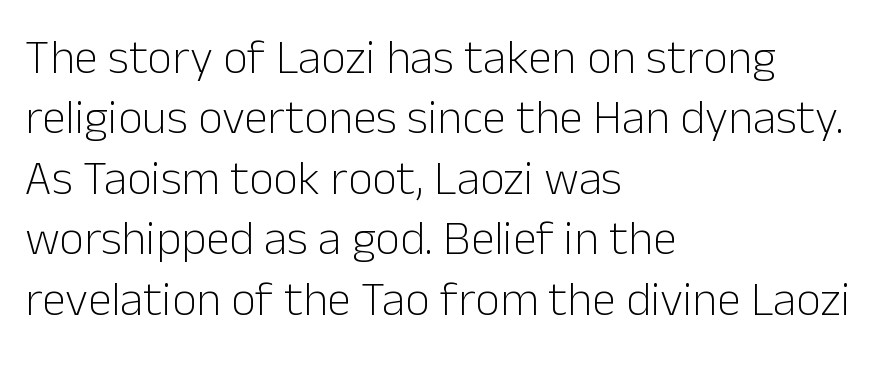
Each letter's strokes conclude bluntly, with no projecting serifs. Does extra space separate the letters? No, they use regular spacing. Bare-footed words on every line. Looks like regular typesetting: each glyph gets only the width it needs. All the whitespace from short lines collects on the right.
